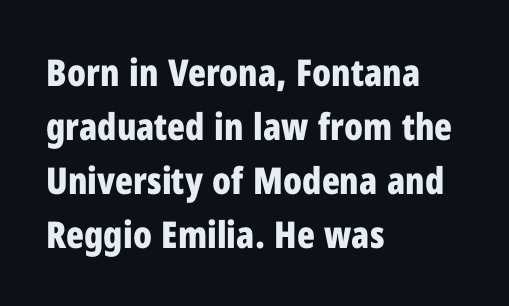
Q: Is the text bold? A: Yes.
Q: Is the text italic (slanted)? A: No, it is upright.
Q: Is the typeface a serif or a sans-serif typeface? A: Sans-serif.
Q: Is the text underlined? A: No.
Q: How is the paragraph aligned? A: Left-aligned.
Q: Is the spacing between letters normal or unusually wide? A: Normal.
Q: Is the spacing between lines tight, normal or loose? A: Normal.
Q: Width (condensed, normal, or wide)? A: Condensed.
Q: Stroke contrast? A: Low.
Q: x-height? A: Medium.
Q: Monospaced? A: No.
